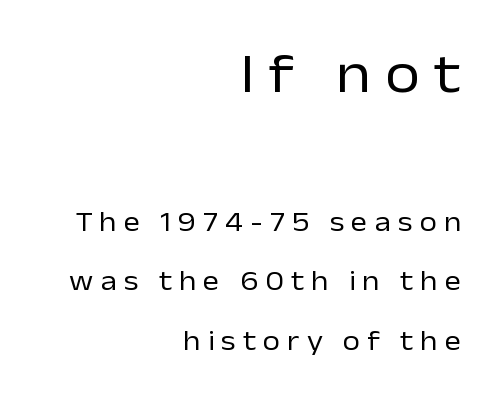
{"serif": "no", "italic": "no", "bold": "no", "weight": "regular", "width": "normal", "stroke_contrast": "low", "x_height": "medium", "monospaced": "no", "underline": "no", "align": "right", "line_spacing": "loose", "line_spacing_ratio": 2.14, "letter_spacing": "wide", "letter_spacing_em": 0.25, "larger_block": "first", "size_ratio": 2.04, "glyph_px": 57}
